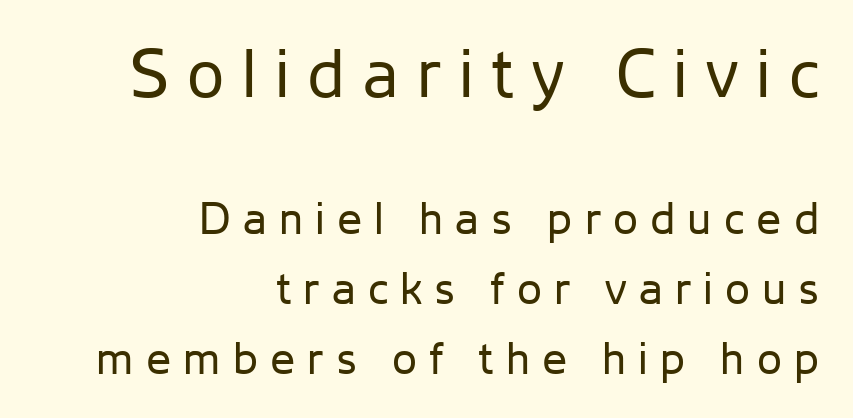
Observe the absence of serifs on each vertical stroke in this sample. Italic: no, the glyphs are upright roman. The space between consecutive lines is moderate. Vertical stems look standard width or narrower in stroke.
